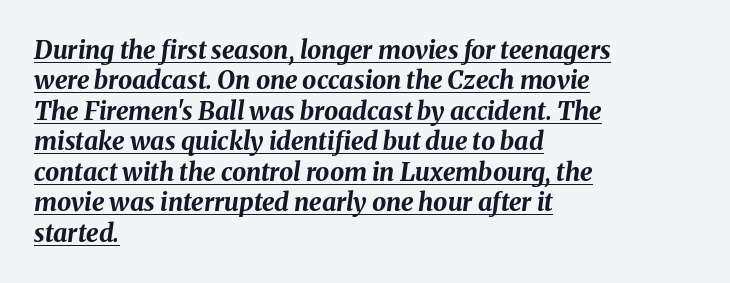
The image shows 25 px bold type, italic (leaning right); set left-aligned, line spacing 1.22x, normal letter spacing, underlined.
